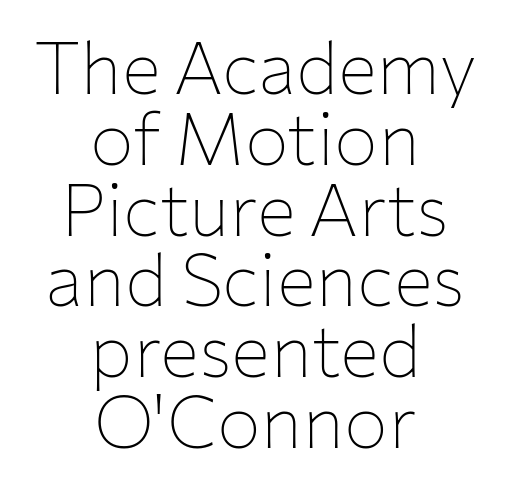
Q: Is the text bold? A: No.
Q: Is the text italic (slanted)? A: No, it is upright.
Q: Is the typeface a serif or a sans-serif typeface? A: Sans-serif.
Q: Is the text underlined? A: No.
Q: How is the paragraph aligned? A: Centered.
Q: Is the spacing between letters normal or unusually wide? A: Normal.
Q: Is the spacing between lines tight, normal or loose? A: Tight.
Q: Width (condensed, normal, or wide)? A: Normal.
Q: Stroke contrast? A: Low.
Q: x-height? A: Medium.
Q: Monospaced? A: No.
